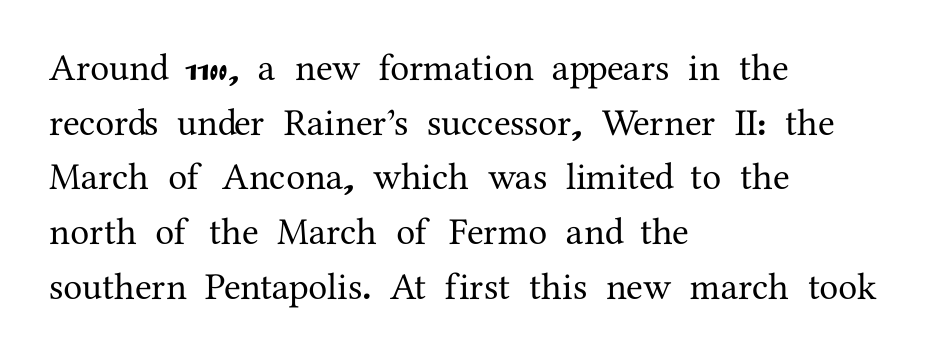
{"serif": "yes", "italic": "no", "width": "normal", "stroke_contrast": "medium", "x_height": "medium", "monospaced": "no", "underline": "no", "align": "left", "line_spacing": "normal", "line_spacing_ratio": 1.44, "letter_spacing": "normal", "letter_spacing_em": 0.0, "glyph_px": 38}
